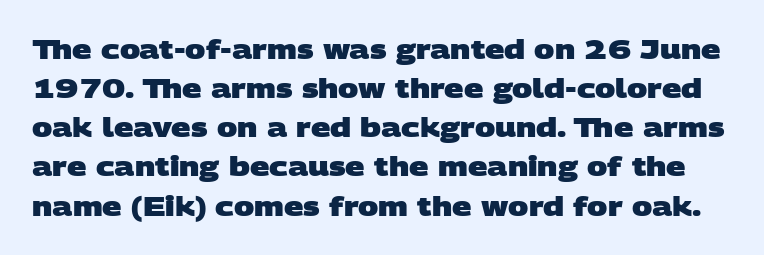
Letter spacing: default. Letters rest on an invisible, unmarked baseline. The rendering uses a bold face; every stroke is thick and dark. A typesetter would call this leading conventional body-copy spacing.
